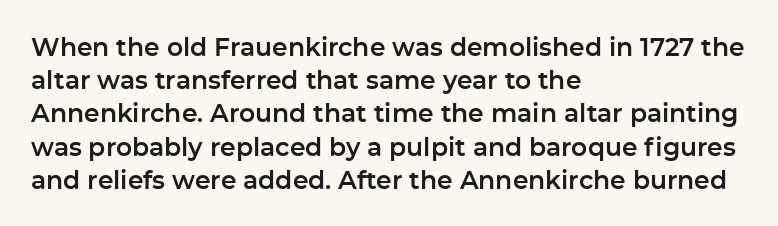
Q: Is the text italic (slanted)? A: No, it is upright.
Q: Is the text underlined? A: No.
Q: How is the paragraph aligned? A: Left-aligned.
Q: Is the spacing between letters normal or unusually wide? A: Normal.
Q: Is the spacing between lines tight, normal or loose? A: Normal.
